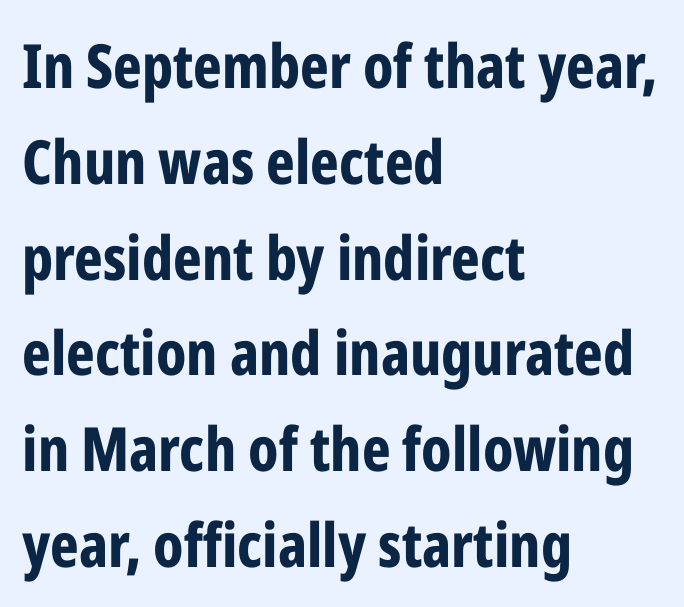
The image shows 61 px bold, condensed sans-serif type, upright; set left-aligned, normal line spacing (1.57x), normal letter spacing, not underlined; low stroke contrast and a medium x-height.
